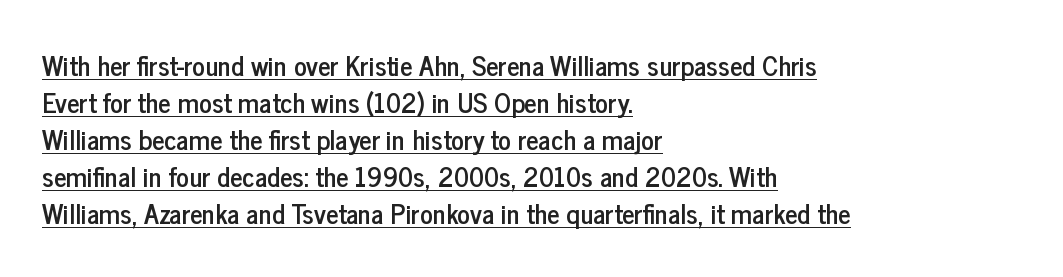
Here the glyphs are tracked normally, forming tight word shapes. Every word sits above its own underline. In terms of posture, this sample is upright. A typesetter would call this leading conventional body-copy spacing.
